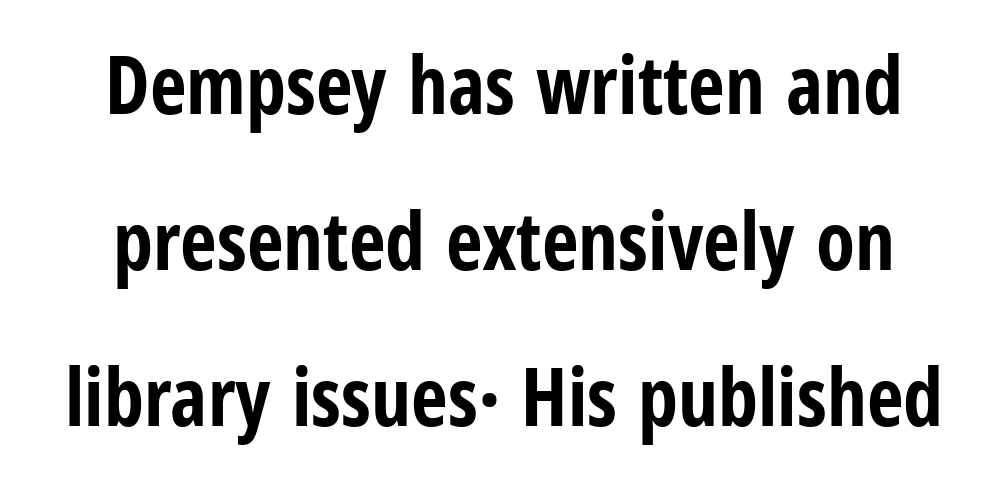
{"serif": "no", "italic": "no", "bold": "yes", "weight": "bold", "width": "condensed", "stroke_contrast": "low", "x_height": "medium", "monospaced": "no", "underline": "no", "align": "center", "line_spacing": "loose", "line_spacing_ratio": 1.95, "letter_spacing": "normal", "letter_spacing_em": 0.0, "glyph_px": 80}
